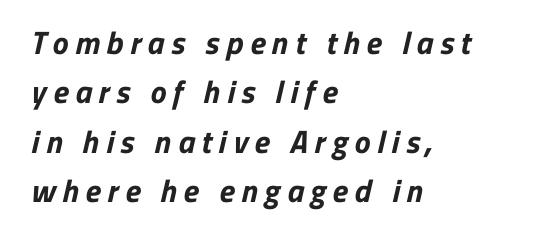
{"serif": "no", "bold": "yes", "weight": "bold", "width": "normal", "stroke_contrast": "low", "x_height": "medium", "monospaced": "no", "underline": "no", "align": "left", "line_spacing": "normal", "line_spacing_ratio": 1.54, "letter_spacing": "wide", "letter_spacing_em": 0.21, "glyph_px": 32}
